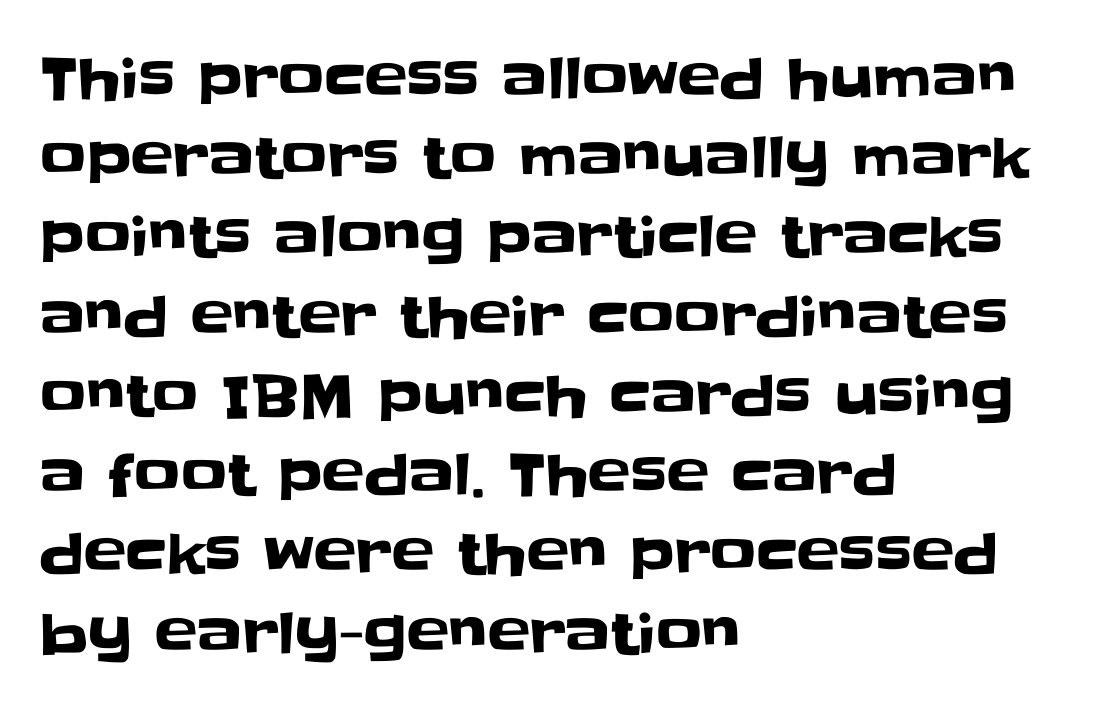
Every stem runs plumb, perpendicular to the baseline. The font family rendered here belongs to the sans-serif group. The line texture is even and compact thanks to regular tracking. Clear beneath every line of the passage. The ragged edge is on the right, which tells us the setting is flush left.
